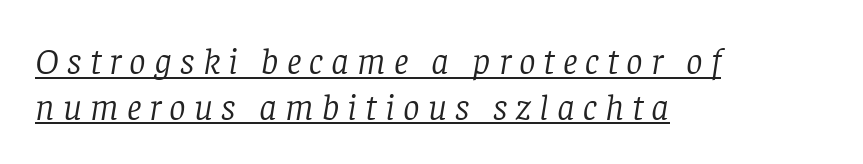
Q: Is the text bold? A: No.
Q: Is the text italic (slanted)? A: Yes, it leans right by about 8 degrees.
Q: Is the typeface a serif or a sans-serif typeface? A: Serif.
Q: Is the text underlined? A: Yes.
Q: How is the paragraph aligned? A: Left-aligned.
Q: Is the spacing between letters normal or unusually wide? A: Unusually wide.
Q: Width (condensed, normal, or wide)? A: Normal.
Q: Stroke contrast? A: Low.
Q: x-height? A: Large.
Q: Monospaced? A: No.
